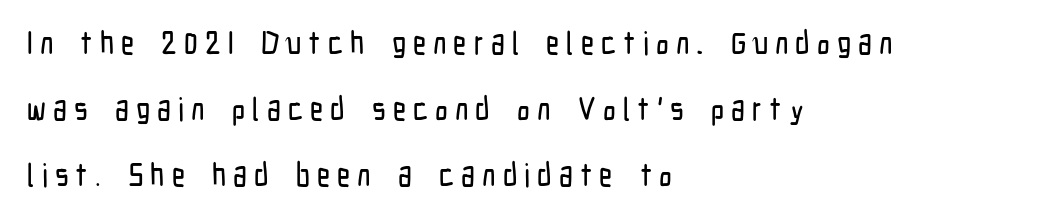
Q: Is the text italic (slanted)? A: No, it is upright.
Q: Is the typeface a serif or a sans-serif typeface? A: Sans-serif.
Q: Is the text underlined? A: No.
Q: How is the paragraph aligned? A: Left-aligned.
Q: Is the spacing between letters normal or unusually wide? A: Unusually wide.
Q: Is the spacing between lines tight, normal or loose? A: Loose.
Q: Width (condensed, normal, or wide)? A: Condensed.
Q: Stroke contrast? A: Low.
Q: x-height? A: Medium.
Q: Monospaced? A: No.
